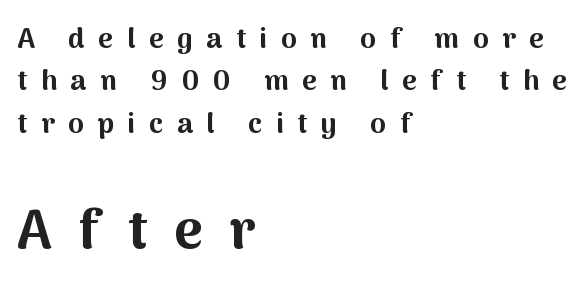
{"serif": "no", "italic": "no", "bold": "yes", "weight": "bold", "width": "normal", "stroke_contrast": "medium", "x_height": "medium", "monospaced": "no", "underline": "no", "align": "left", "line_spacing": "normal", "line_spacing_ratio": 1.51, "letter_spacing": "wide", "letter_spacing_em": 0.49, "larger_block": "second", "size_ratio": 1.96, "glyph_px": 55}
